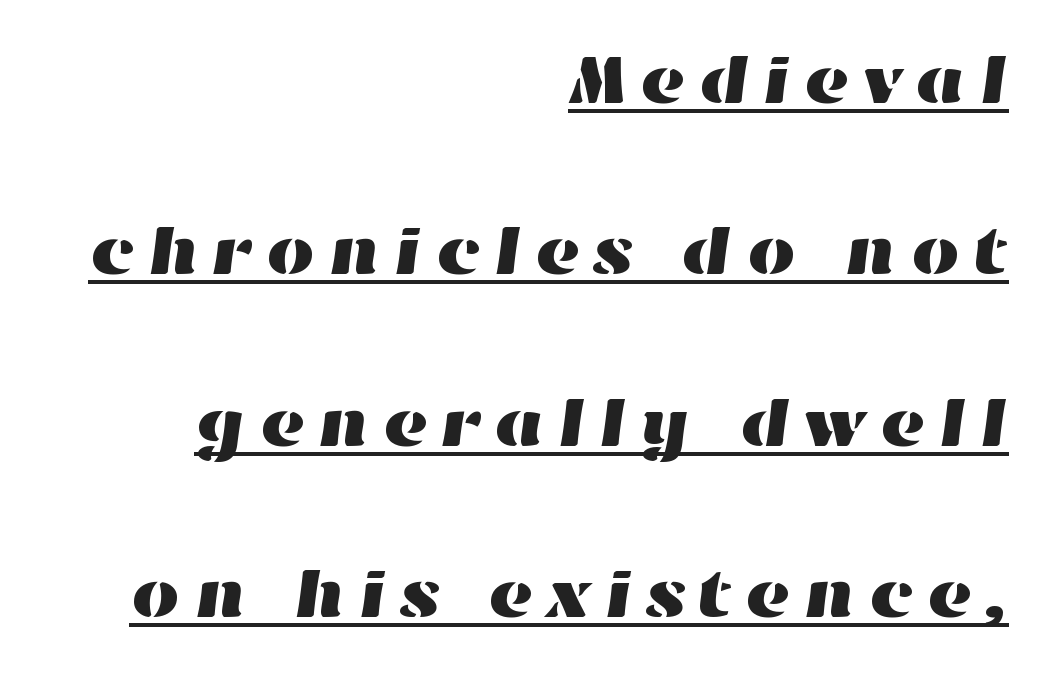
{"width": "wide", "stroke_contrast": "high", "x_height": "medium", "monospaced": "no", "underline": "yes", "align": "right", "line_spacing": "loose", "line_spacing_ratio": 2.45, "glyph_px": 70}
